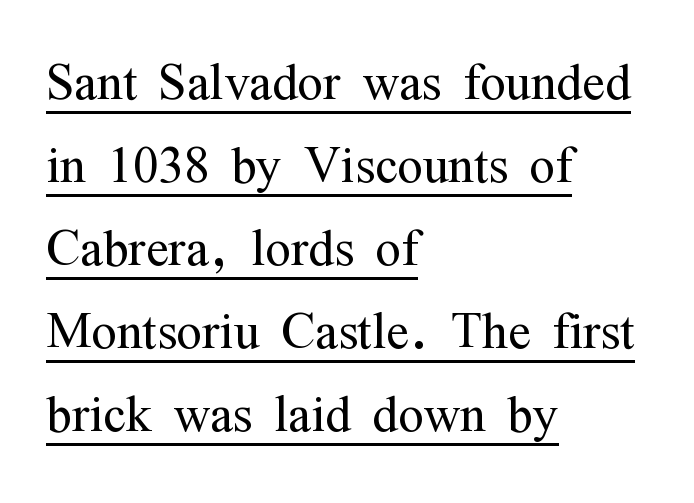
Q: Is the text bold? A: No.
Q: Is the text italic (slanted)? A: No, it is upright.
Q: Is the typeface a serif or a sans-serif typeface? A: Serif.
Q: Is the text underlined? A: Yes.
Q: How is the paragraph aligned? A: Left-aligned.
Q: Is the spacing between letters normal or unusually wide? A: Normal.
Q: Width (condensed, normal, or wide)? A: Condensed.
Q: Stroke contrast? A: Medium.
Q: x-height? A: Medium.
Q: Monospaced? A: No.
